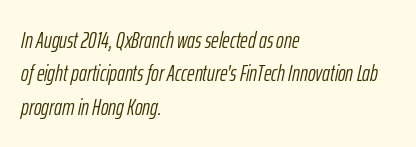
Q: Is the text bold? A: No.
Q: Is the text italic (slanted)? A: Yes, it leans right by about 12 degrees.
Q: Is the text underlined? A: No.
Q: How is the paragraph aligned? A: Left-aligned.
Q: Is the spacing between letters normal or unusually wide? A: Normal.
Q: Is the spacing between lines tight, normal or loose? A: Normal.
